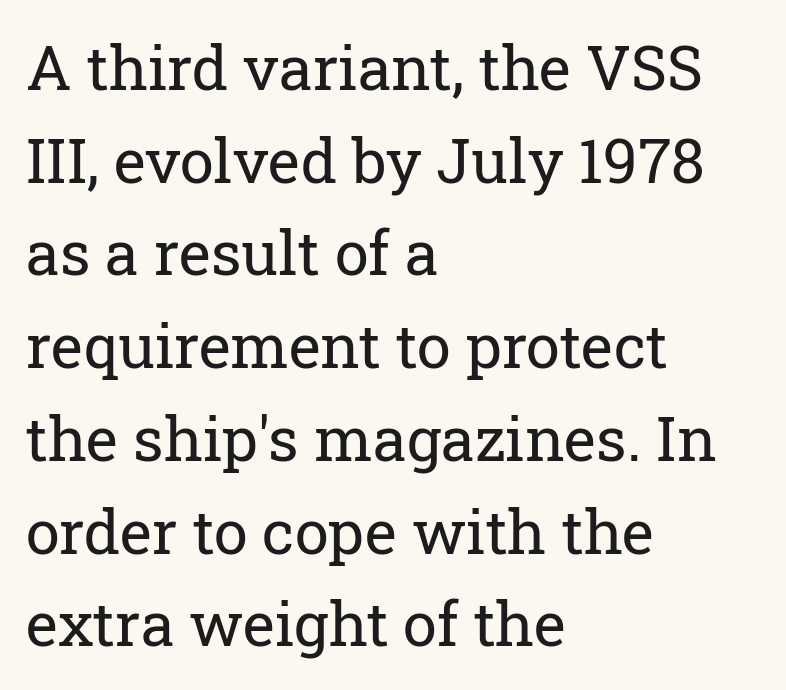
The image shows 61 px regular-weight serif type, upright; set left-aligned, normal line spacing (1.52x), normal letter spacing, not underlined; low stroke contrast and a medium x-height.
